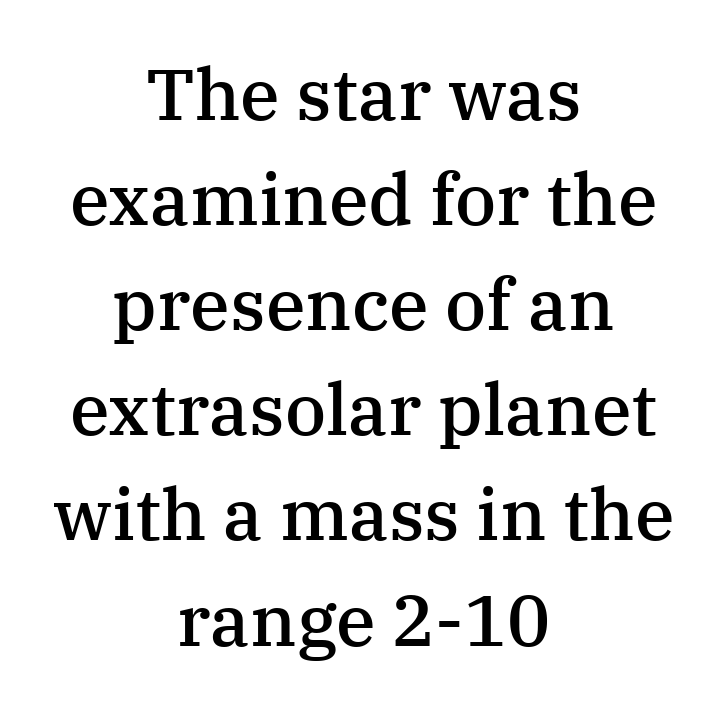
{"serif": "yes", "italic": "no", "bold": "semi", "weight": "semibold", "width": "normal", "stroke_contrast": "medium", "x_height": "medium", "monospaced": "no", "underline": "no", "align": "center", "line_spacing": "normal", "line_spacing_ratio": 1.46, "letter_spacing": "normal", "letter_spacing_em": 0.0, "glyph_px": 72}
